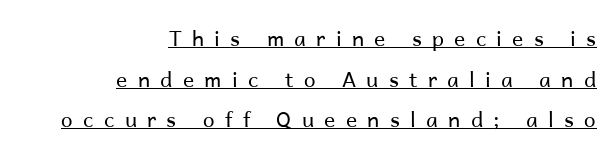
Q: Is the text bold? A: No.
Q: Is the text italic (slanted)? A: No, it is upright.
Q: Is the text underlined? A: Yes.
Q: How is the paragraph aligned? A: Right-aligned.
Q: Is the spacing between letters normal or unusually wide? A: Unusually wide.
Q: Is the spacing between lines tight, normal or loose? A: Loose.
